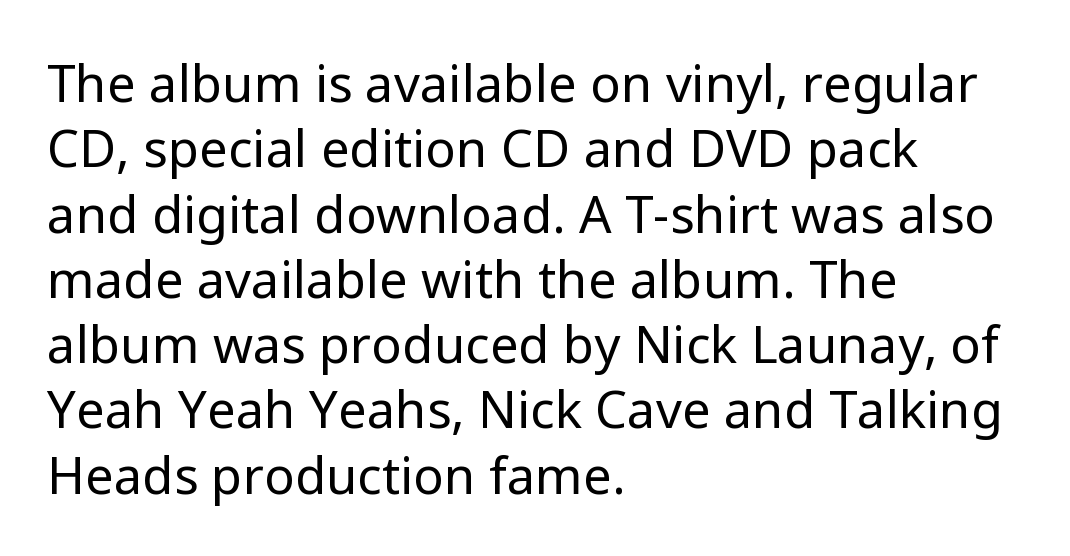
Q: Is the text bold? A: No.
Q: Is the text italic (slanted)? A: No, it is upright.
Q: Is the typeface a serif or a sans-serif typeface? A: Sans-serif.
Q: Is the text underlined? A: No.
Q: How is the paragraph aligned? A: Left-aligned.
Q: Is the spacing between letters normal or unusually wide? A: Normal.
Q: Is the spacing between lines tight, normal or loose? A: Normal.
Q: Width (condensed, normal, or wide)? A: Normal.
Q: Stroke contrast? A: Low.
Q: x-height? A: Medium.
Q: Monospaced? A: No.
